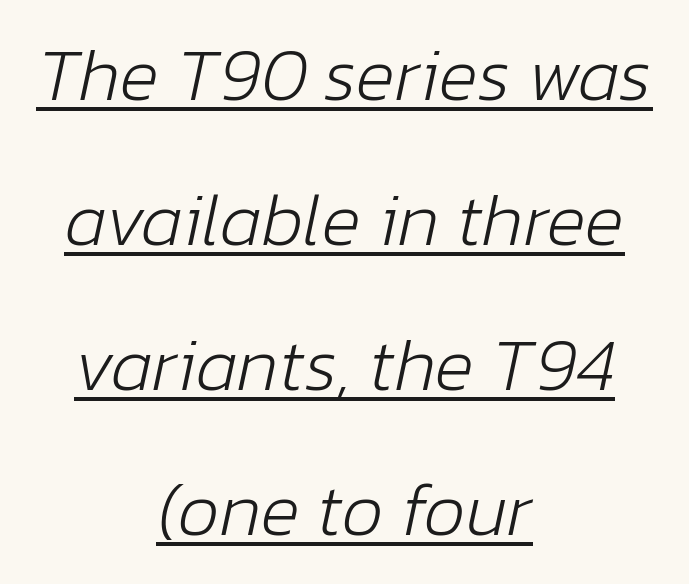
Vertical stems look standard width or narrower in stroke. The whole block is typeset with a tilt. Inter-character spacing is left at the font's built-in metrics. The rendering uses natural spacing where letterforms have individual widths. Teacher's note: observe the equal gaps on both sides — that is centered alignment. Vertically, the passage feels expansive, rows floating well apart.
